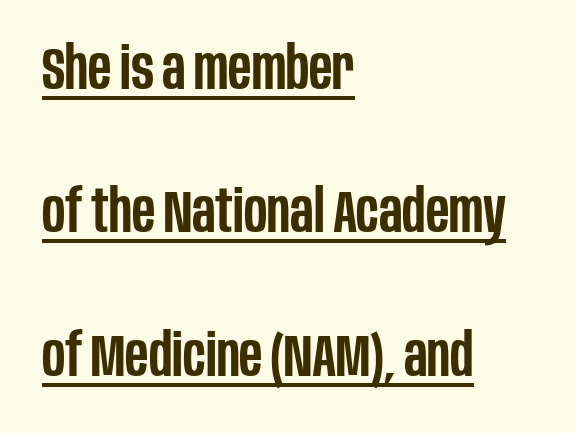
This rendering uses left alignment, leaving the right contour irregular. A typographer would call this underscored text. This sample uses an upright cut, with every glyph sitting square on the baseline. Students, this is semibold: more ink than regular, less than bold. Do the characters align in a grid? No, the font is proportional. Regarding serifs, this sample does without them.
